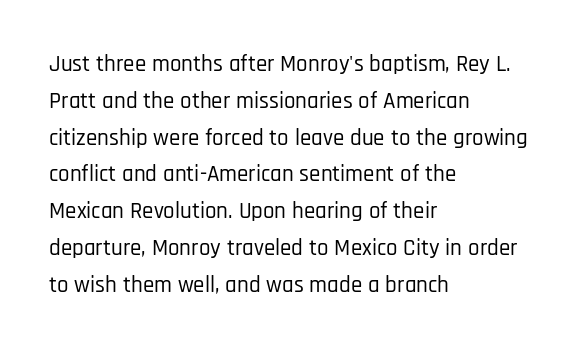
Q: Is the text italic (slanted)? A: No, it is upright.
Q: Is the text underlined? A: No.
Q: How is the paragraph aligned? A: Left-aligned.
Q: Is the spacing between letters normal or unusually wide? A: Normal.
Q: Is the spacing between lines tight, normal or loose? A: Normal.
